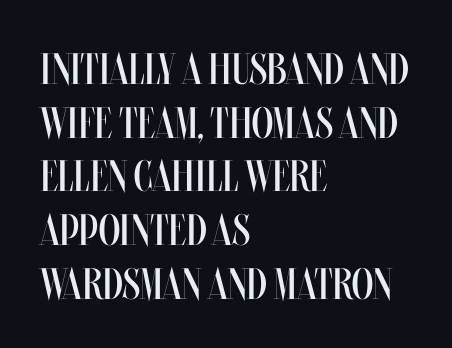
The image shows 44 px regular-weight, condensed type, upright; set left-aligned, line spacing 1.22x, normal letter spacing, not underlined; medium stroke contrast and a large x-height.
